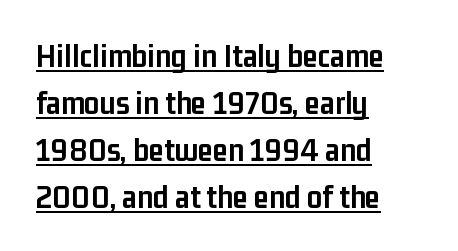
This rendering employs a face without finishing strokes, i.e., a sans-serif. Caption: bold face, heavy strokes. Does the leading feel generous? No, just average. Upright lettering throughout. The rendering keeps characters at their native spacing. Proportional: the letters do not fall into vertical columns.
